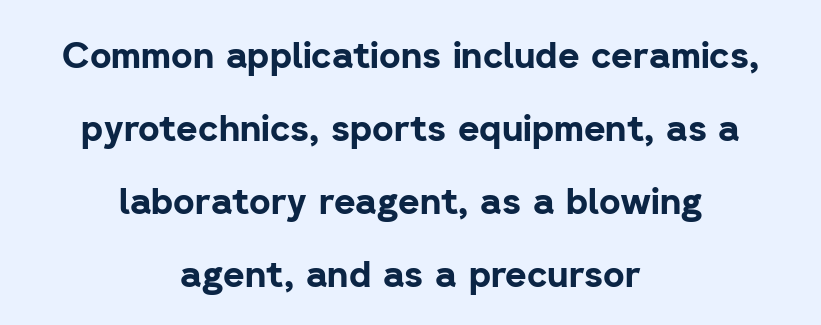
Q: Is the text bold? A: Yes.
Q: Is the text italic (slanted)? A: No, it is upright.
Q: Is the typeface a serif or a sans-serif typeface? A: Sans-serif.
Q: Is the text underlined? A: No.
Q: How is the paragraph aligned? A: Centered.
Q: Is the spacing between letters normal or unusually wide? A: Normal.
Q: Is the spacing between lines tight, normal or loose? A: Loose.
Q: Width (condensed, normal, or wide)? A: Normal.
Q: Stroke contrast? A: Low.
Q: x-height? A: Medium.
Q: Monospaced? A: No.
